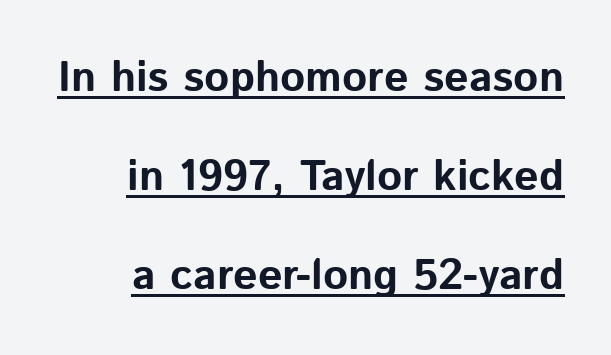
Q: Is the text bold? A: Yes.
Q: Is the text italic (slanted)? A: No, it is upright.
Q: Is the typeface a serif or a sans-serif typeface? A: Sans-serif.
Q: Is the text underlined? A: Yes.
Q: How is the paragraph aligned? A: Right-aligned.
Q: Is the spacing between letters normal or unusually wide? A: Normal.
Q: Is the spacing between lines tight, normal or loose? A: Loose.
Q: Width (condensed, normal, or wide)? A: Normal.
Q: Stroke contrast? A: Low.
Q: x-height? A: Medium.
Q: Monospaced? A: No.
